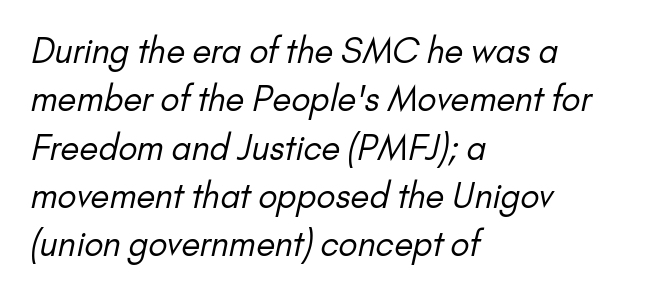
Character widths vary here, with narrow letters taking less room than wide ones. No extra ink here — the face is not bold. Which margin do the lines hug? The left one — the right edge is uneven. This rendering leaves character spacing at its baseline value. The rows are spaced the way most documents space them.
